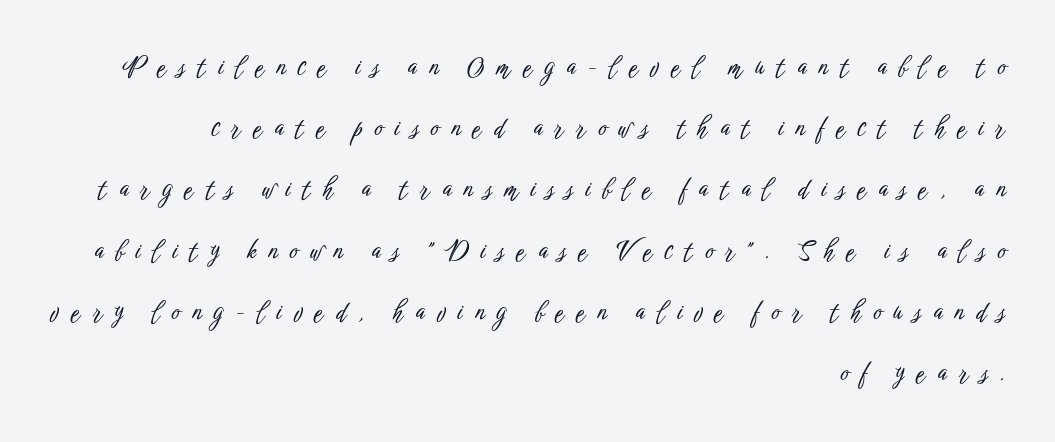
Line endings align vertically; line beginnings do not. The glyphs are unaccompanied by any horizontal stroke below them. A typesetter would call this heavily tracked-out type. Airy leading.
